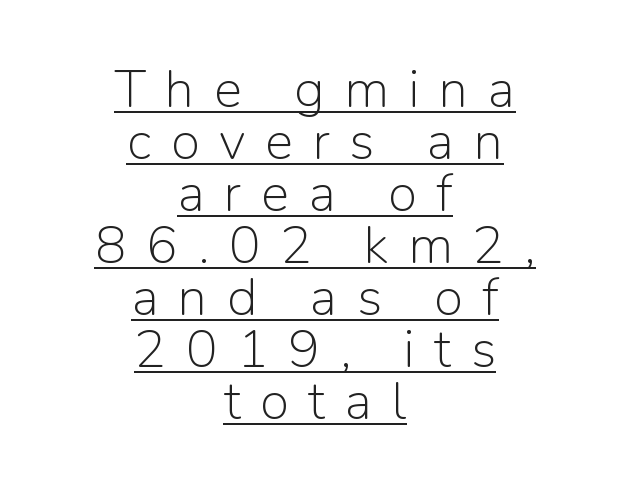
Q: Is the text bold? A: No.
Q: Is the text italic (slanted)? A: No, it is upright.
Q: Is the typeface a serif or a sans-serif typeface? A: Sans-serif.
Q: Is the text underlined? A: Yes.
Q: How is the paragraph aligned? A: Centered.
Q: Is the spacing between letters normal or unusually wide? A: Unusually wide.
Q: Is the spacing between lines tight, normal or loose? A: Tight.
Q: Width (condensed, normal, or wide)? A: Normal.
Q: Stroke contrast? A: Low.
Q: x-height? A: Medium.
Q: Monospaced? A: No.
